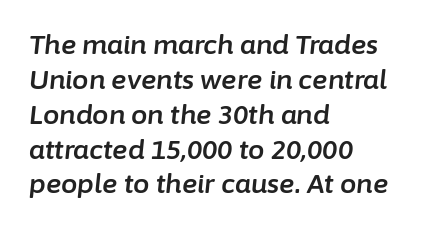
The image shows 26 px text type, italic (leaning right); set left-aligned, normal line spacing (1.34x), normal letter spacing, not underlined.
